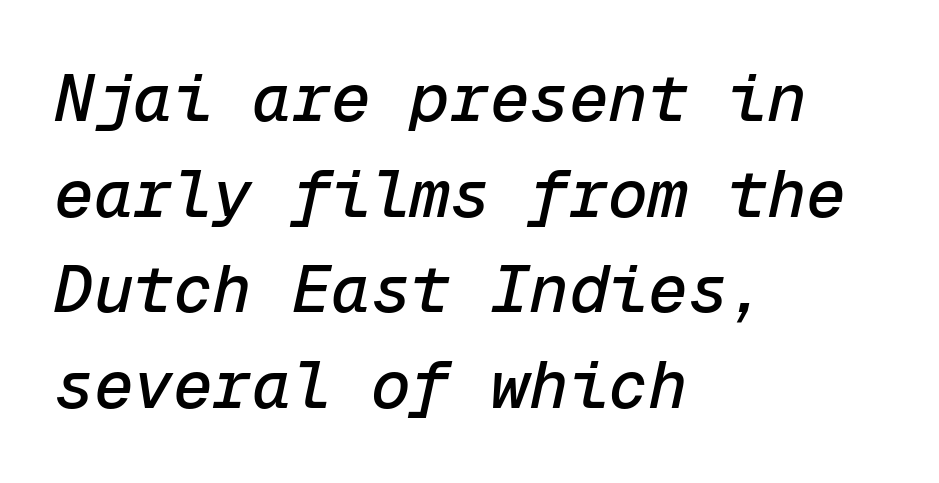
The image shows 66 px text type, italic (leaning right), monospaced; set left-aligned, normal line spacing (1.45x), normal letter spacing, not underlined; low stroke contrast and a medium x-height.
